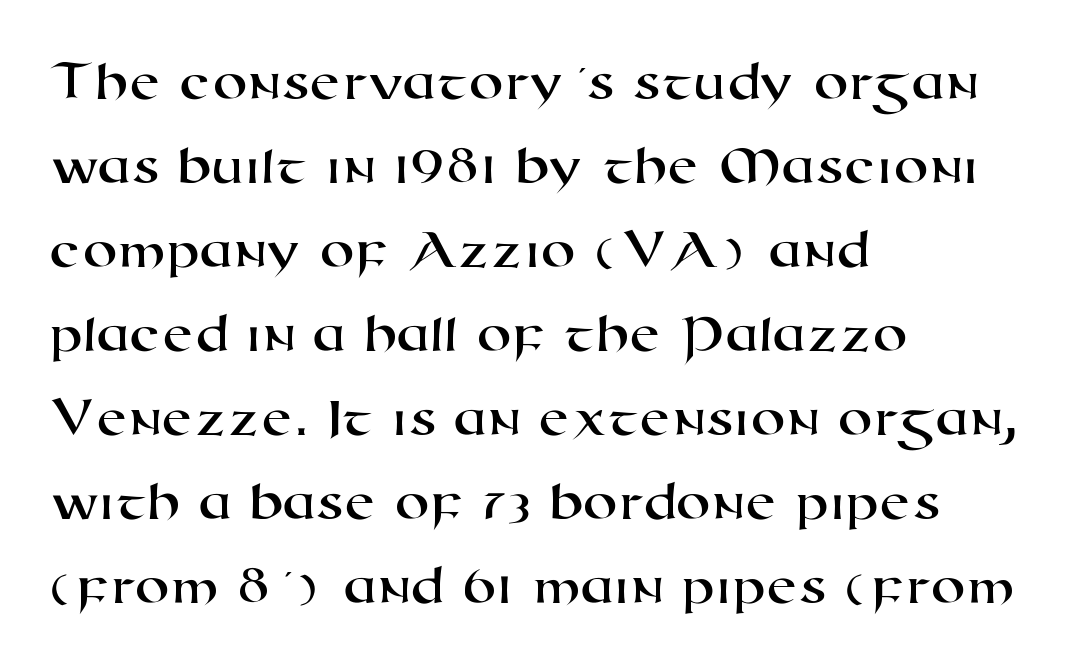
The image shows 56 px wide sans-serif type; set left-aligned, normal line spacing (1.5x), normal letter spacing, not underlined; high stroke contrast and a medium x-height.
